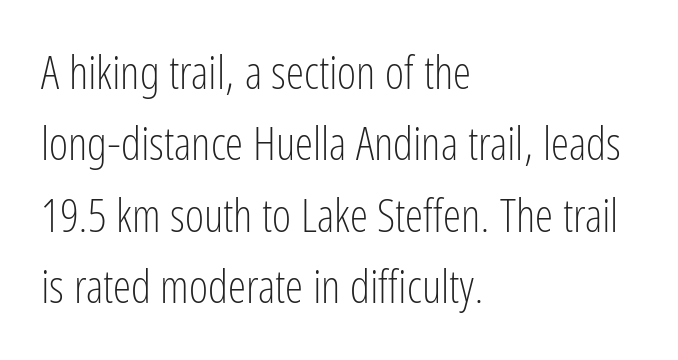
{"serif": "no", "italic": "no", "bold": "no", "weight": "light", "width": "condensed", "stroke_contrast": "low", "x_height": "medium", "monospaced": "no", "underline": "no", "align": "left", "line_spacing": "normal", "line_spacing_ratio": 1.55, "letter_spacing": "normal", "letter_spacing_em": 0.0, "glyph_px": 46}
